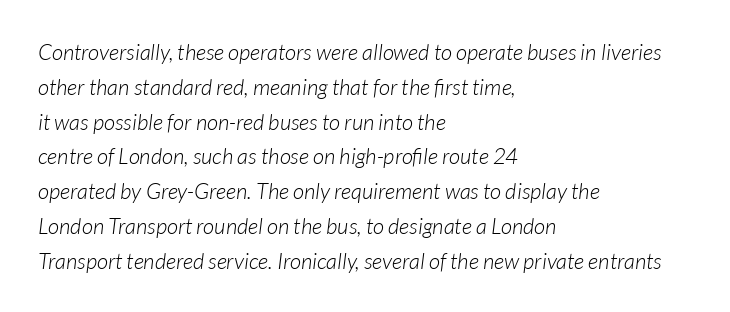
Yep, that's italic — everything's leaning. Typeset ragged right — the left edge is the straight one. A light-to-regular cut is what we see here. Beneath every word, the page is bare. In terms of letterspacing, this is plain default setting. Reading down the column, the eye jumps a familiar distance to each next line.
